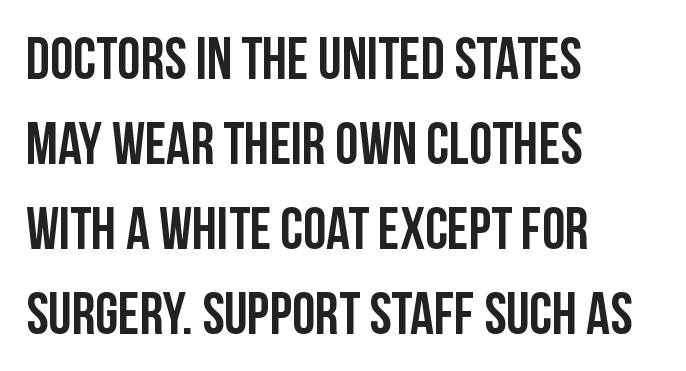
{"serif": "no", "italic": "no", "width": "condensed", "stroke_contrast": "low", "x_height": "large", "monospaced": "no", "underline": "no", "align": "left", "line_spacing": "normal", "line_spacing_ratio": 1.44, "letter_spacing": "normal", "letter_spacing_em": 0.0, "glyph_px": 59}
